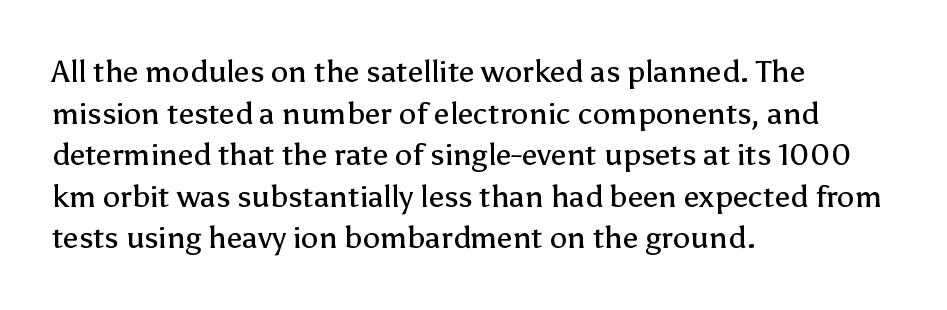
The image shows 31 px regular-weight sans-serif type, upright; set left-aligned, normal line spacing (1.34x), normal letter spacing, not underlined; low stroke contrast and a medium x-height.
